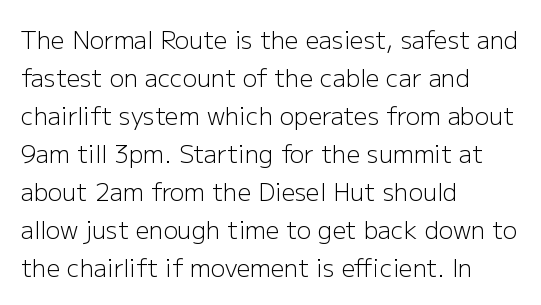
{"italic": "no", "bold": "no", "underline": "no", "align": "left", "line_spacing": "normal", "line_spacing_ratio": 1.58, "letter_spacing": "normal", "letter_spacing_em": 0.0, "glyph_px": 24}
